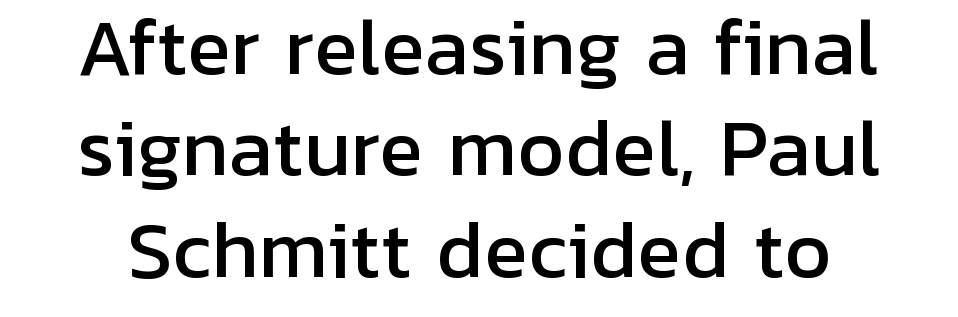
Here the designer chose a conventional face with non-uniform glyph widths. Characters follow at the spacing the type designer built in. Font category for this specimen: sans-serif. Vertical spacing — default. Is there any slant? The stems are plumb.
